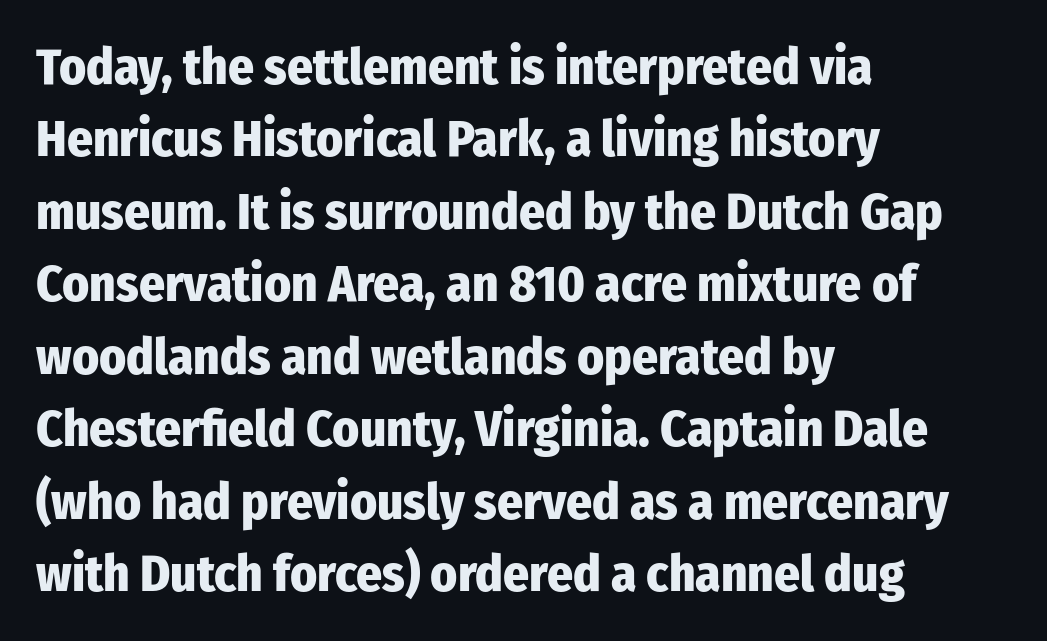
Q: Is the text bold? A: Yes.
Q: Is the text italic (slanted)? A: No, it is upright.
Q: Is the typeface a serif or a sans-serif typeface? A: Sans-serif.
Q: Is the text underlined? A: No.
Q: How is the paragraph aligned? A: Left-aligned.
Q: Is the spacing between letters normal or unusually wide? A: Normal.
Q: Is the spacing between lines tight, normal or loose? A: Normal.
Q: Width (condensed, normal, or wide)? A: Condensed.
Q: Stroke contrast? A: Low.
Q: x-height? A: Medium.
Q: Monospaced? A: No.
